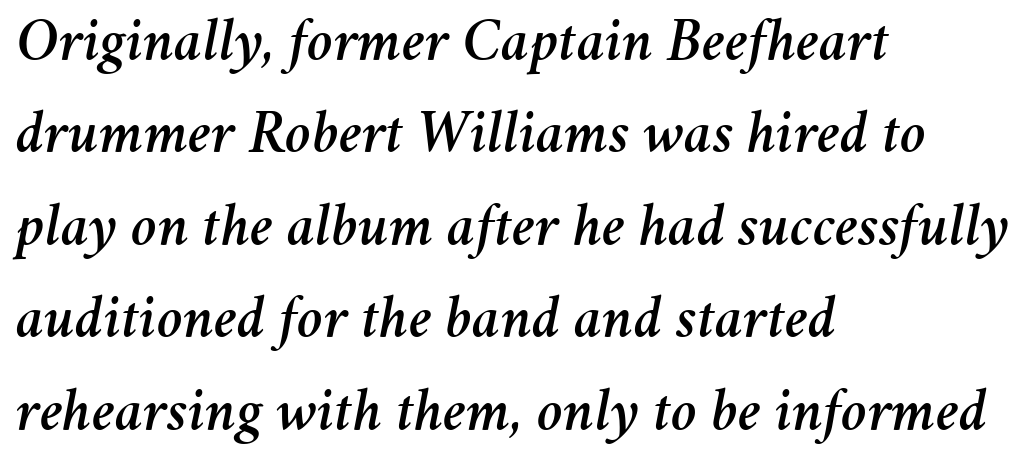
Look at the tracking — it's just the regular setting, nothing added. If you drew a line through each stem, it would be angled. Note the varied advance widths — an 'i' is clearly narrower than an 'm'. Reading down the column, the eye jumps a familiar distance to each next line. The gap between lines stays unmarked.
